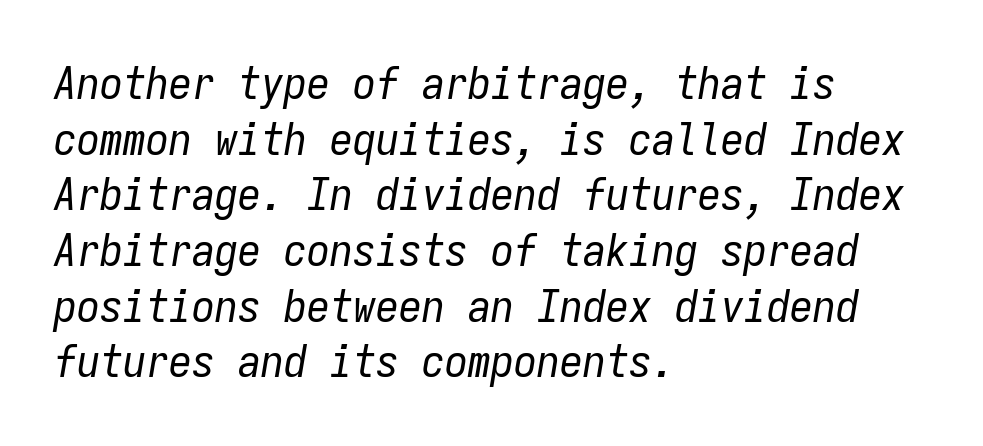
No chunkiness to these letters — they're not bold. Horizontally, the lines are justified to the leading edge only. The space beneath each line is pristine and unruled. Looks like terminal output: every glyph gets an equal slot. Tracking here is standard; glyphs follow each other at the usual distance.
